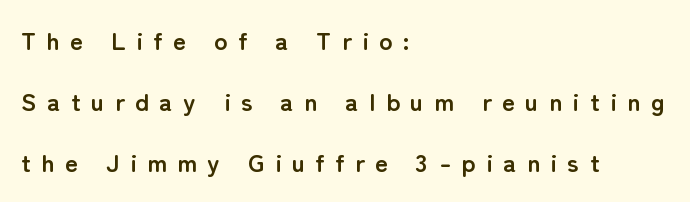
The image shows 25 px bold type, upright; set left-aligned, loose line spacing (2.45x), unusually wide letter spacing (+0.42 em), not underlined.
